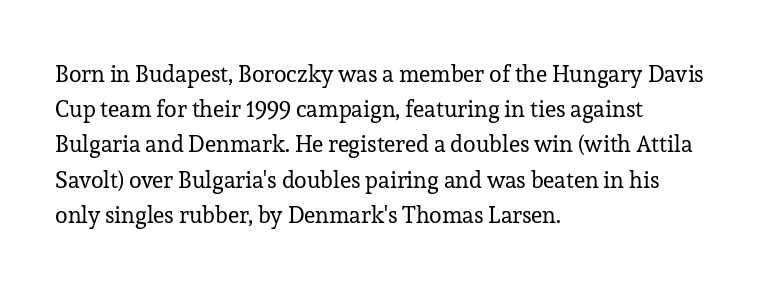
The image shows 23 px text type, upright; set left-aligned, normal line spacing (1.53x), normal letter spacing, not underlined.
